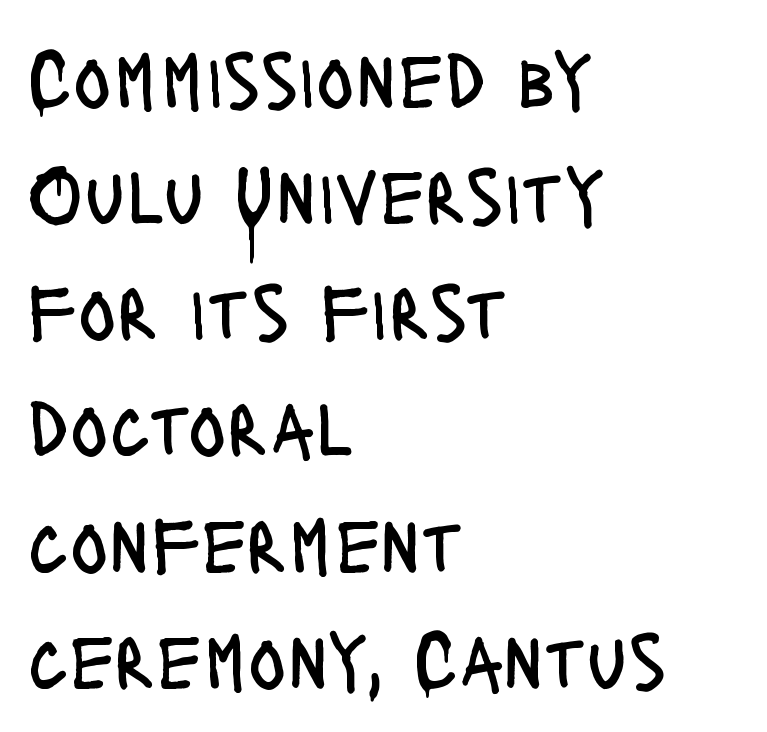
{"serif": "no", "italic": "no", "bold": "no", "weight": "regular", "width": "condensed", "stroke_contrast": "low", "x_height": "large", "monospaced": "no", "underline": "no", "align": "left", "line_spacing": "normal", "line_spacing_ratio": 1.47, "letter_spacing": "normal", "letter_spacing_em": 0.0, "glyph_px": 79}
